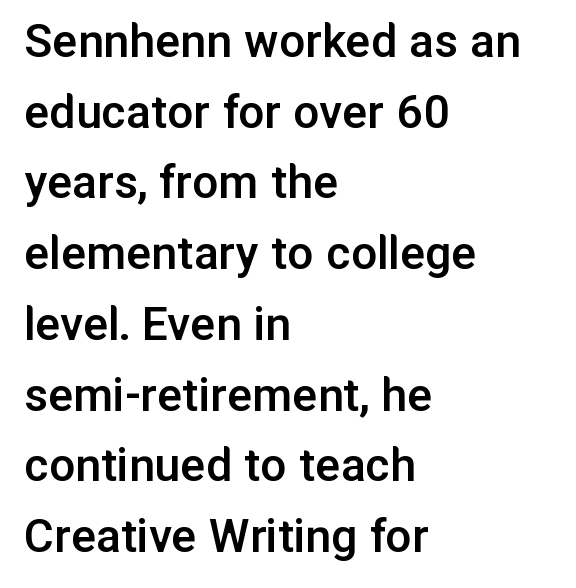
Weight: semibold (demi). Proportional: the letters do not fall into vertical columns. The letters sit at their default tracking, neither squeezed nor spread. The passage shown is typeset with a sans-serif family. What's the leading like? Ordinary, nothing unusual. Compared with a centered layout, this one pins lines to the left instead.
